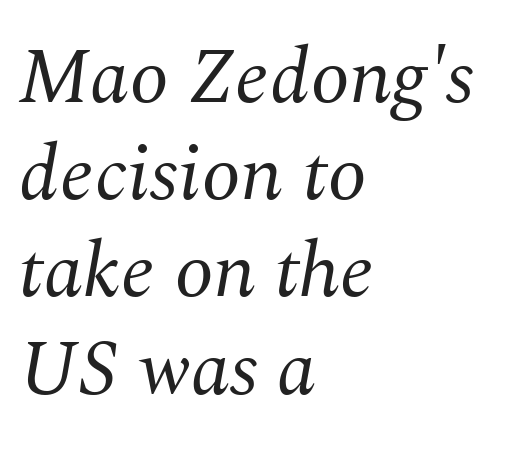
Q: Is the text bold? A: No.
Q: Is the text italic (slanted)? A: Yes, it leans right by about 10 degrees.
Q: Is the typeface a serif or a sans-serif typeface? A: Serif.
Q: Is the text underlined? A: No.
Q: How is the paragraph aligned? A: Left-aligned.
Q: Is the spacing between letters normal or unusually wide? A: Normal.
Q: Width (condensed, normal, or wide)? A: Normal.
Q: Stroke contrast? A: Medium.
Q: x-height? A: Medium.
Q: Monospaced? A: No.
